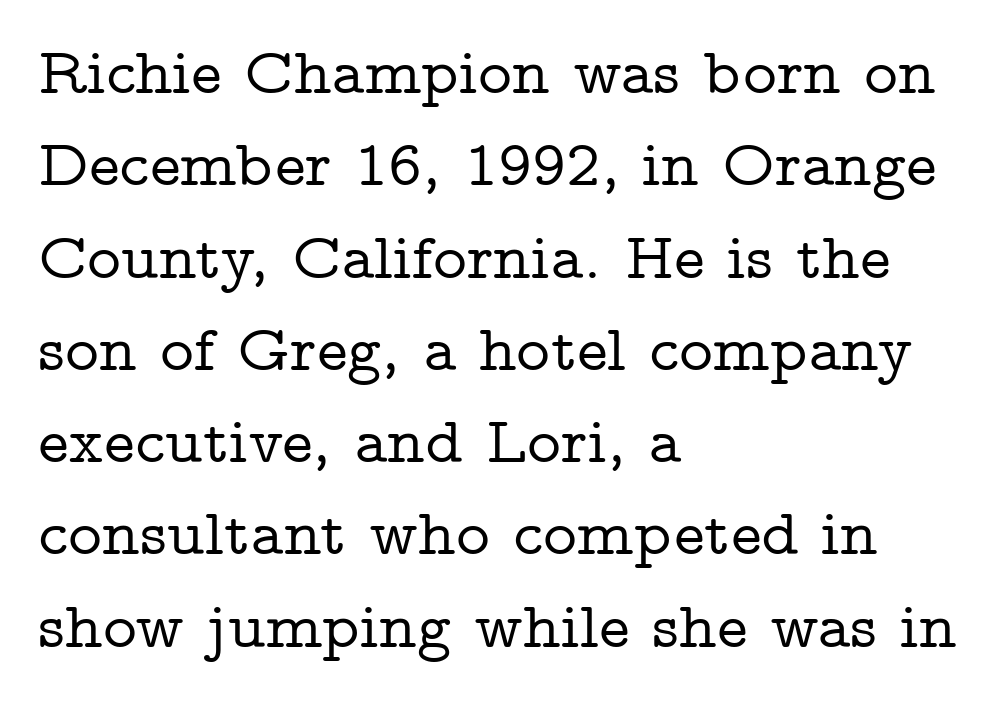
The passage shown has conventional tracking throughout. Observe the serifs anchoring each vertical stroke in this sample. The passage shown is typed in a proportional face where columns would drift. The lettering stays uniformly vertical, giving the passage a roman look. The glyphs are unaccompanied by any horizontal stroke below them.
